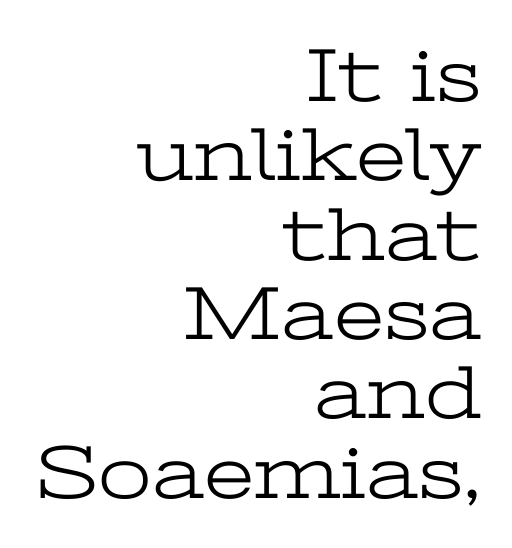
In terms of letterspacing, this is plain default setting. The strokes are not fattened; the text isn't bold. The leading is snug, giving the passage a crowded texture. Letterform terminals end in serifs throughout the passage. This sample is right-justified, so line beginnings fall wherever the words allow.
